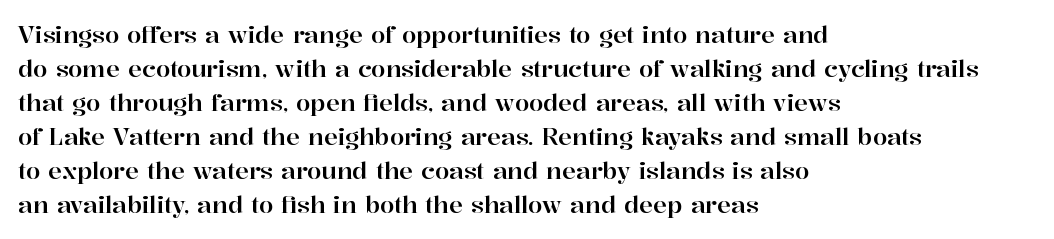
Clear beneath every line of the passage. Notice how descenders clear the ascenders below comfortably — that's standard leading. In terms of letterspacing, this is plain default setting. The lettering stays uniformly vertical, giving the passage a roman look. The lines in this sample share a left origin and differ only in where they stop.
